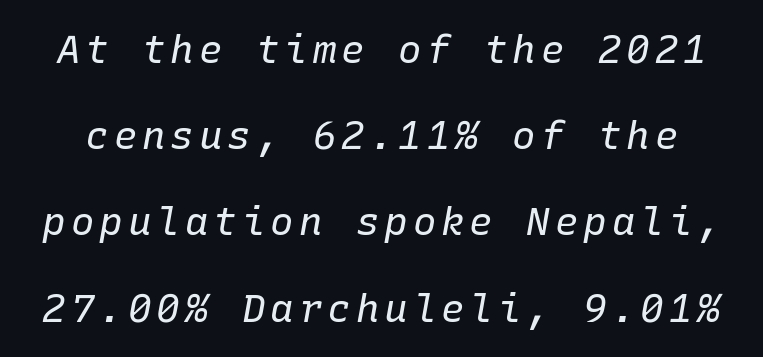
Q: Is the text bold? A: No.
Q: Is the text italic (slanted)? A: Yes, it leans right by about 10 degrees.
Q: Is the text underlined? A: No.
Q: Is the spacing between lines tight, normal or loose? A: Loose.
Q: Width (condensed, normal, or wide)? A: Normal.
Q: Stroke contrast? A: Low.
Q: x-height? A: Medium.
Q: Monospaced? A: Yes.
